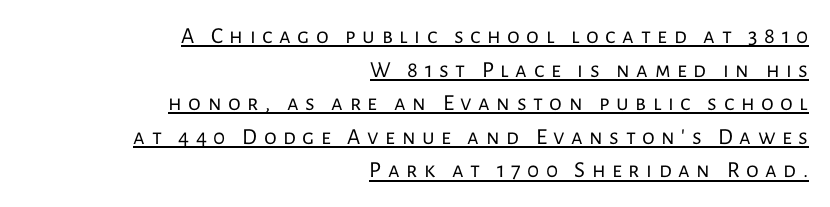
Q: Is the text bold? A: No.
Q: Is the text italic (slanted)? A: No, it is upright.
Q: Is the text underlined? A: Yes.
Q: How is the paragraph aligned? A: Right-aligned.
Q: Is the spacing between letters normal or unusually wide? A: Unusually wide.
Q: Is the spacing between lines tight, normal or loose? A: Normal.
